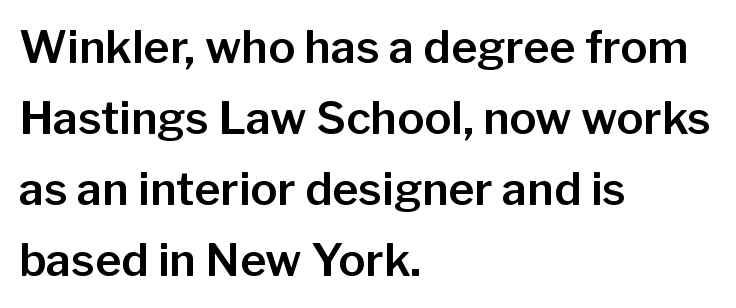
{"serif": "no", "italic": "no", "width": "normal", "stroke_contrast": "low", "x_height": "medium", "monospaced": "no", "underline": "no", "align": "left", "line_spacing": "normal", "line_spacing_ratio": 1.58, "letter_spacing": "normal", "letter_spacing_em": 0.0, "glyph_px": 45}
